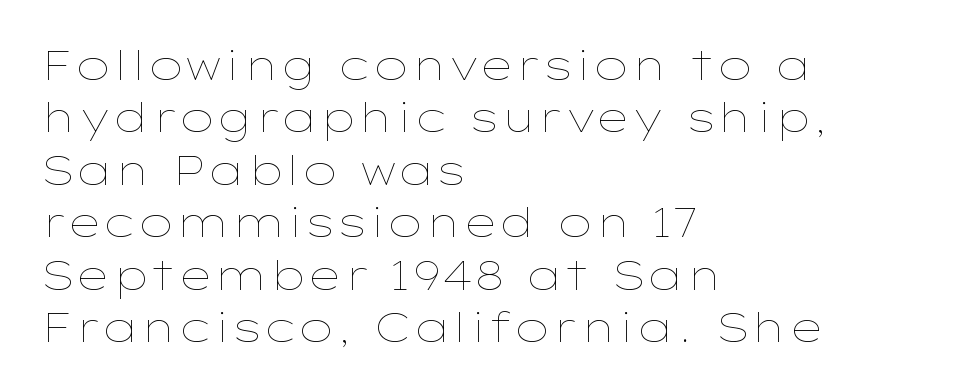
{"italic": "no", "bold": "no", "weight": "thin", "width": "wide", "stroke_contrast": "low", "x_height": "medium", "monospaced": "no", "underline": "no", "align": "left", "line_spacing": "normal", "line_spacing_ratio": 1.31, "letter_spacing": "normal", "letter_spacing_em": 0.0, "glyph_px": 40}
